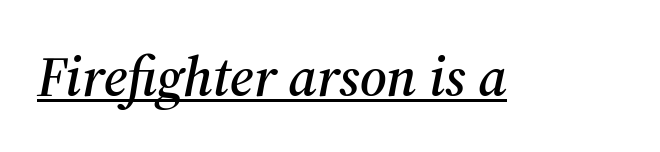
Default kerning and tracking; the words read as compact shapes. Examine the stroke ends and you'll spot serifs. Spacing verdict: proportional, widths tailored to each character. It's the slanting kind of type. Descenders here cross a horizontal rule under the line.
